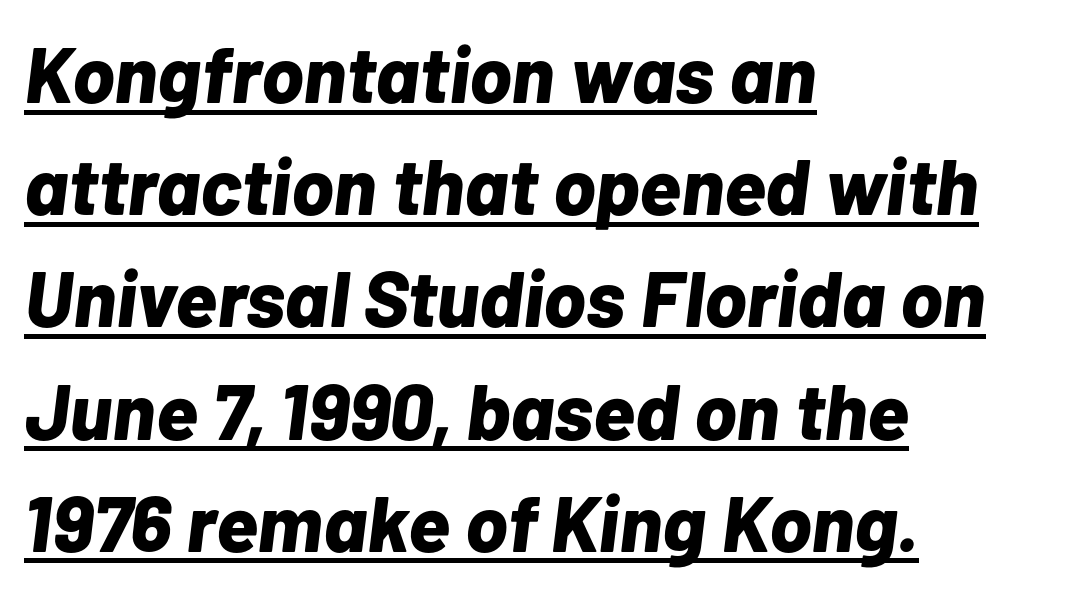
In terms of letterspacing, this is plain default setting. Looks like regular typesetting: each glyph gets only the width it needs. Line beginnings align vertically; line endings do not. The characters look thick and weighty, a clear bold. Is there much room between lines? A standard amount, neither cramped nor airy.
